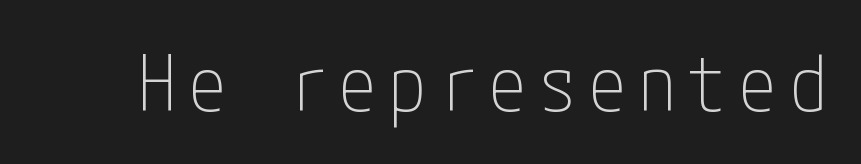
Q: Is the text bold? A: No.
Q: Is the text italic (slanted)? A: No, it is upright.
Q: Is the typeface a serif or a sans-serif typeface? A: Sans-serif.
Q: Is the text underlined? A: No.
Q: Width (condensed, normal, or wide)? A: Condensed.
Q: Stroke contrast? A: Low.
Q: x-height? A: Medium.
